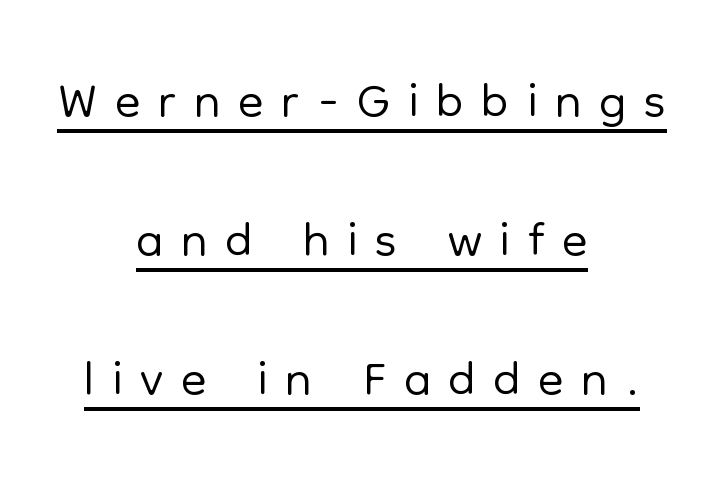
The image shows 76 px light sans-serif type, upright; set centered, line spacing 1.83x, unusually wide letter spacing (+0.23 em), underlined; low stroke contrast and a medium x-height.
